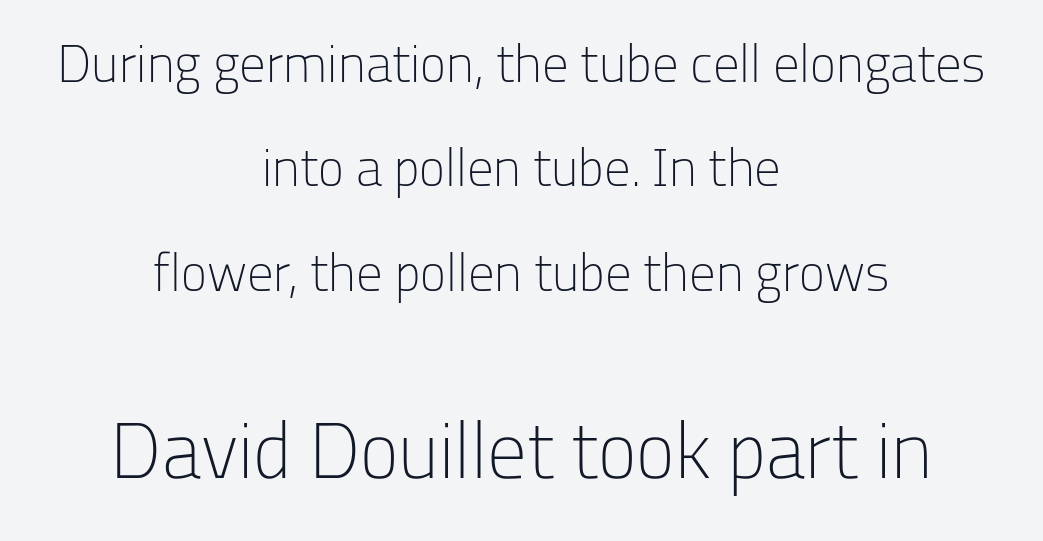
{"serif": "no", "italic": "no", "bold": "no", "weight": "light", "width": "normal", "stroke_contrast": "low", "x_height": "medium", "monospaced": "no", "underline": "no", "align": "center", "line_spacing": "loose", "line_spacing_ratio": 1.97, "letter_spacing": "normal", "letter_spacing_em": 0.0, "larger_block": "second", "size_ratio": 1.49, "glyph_px": 79}
